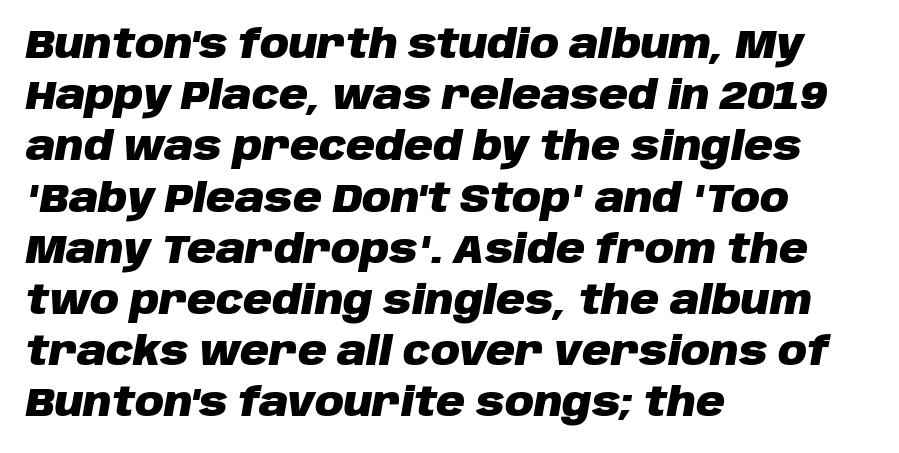
Q: Is the text bold? A: Yes.
Q: Is the text italic (slanted)? A: Yes, it leans right by about 10 degrees.
Q: Is the text underlined? A: No.
Q: How is the paragraph aligned? A: Left-aligned.
Q: Is the spacing between letters normal or unusually wide? A: Normal.
Q: Is the spacing between lines tight, normal or loose? A: Normal.
Q: Width (condensed, normal, or wide)? A: Normal.
Q: Stroke contrast? A: Low.
Q: x-height? A: Large.
Q: Monospaced? A: No.
